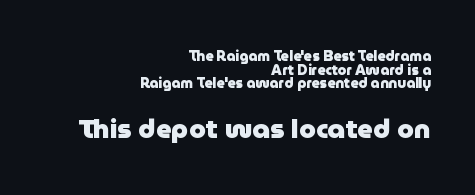
{"italic": "no", "bold": "yes", "underline": "no", "align": "right", "line_spacing": "tight", "line_spacing_ratio": 0.98, "letter_spacing": "normal", "letter_spacing_em": 0.0, "larger_block": "second", "size_ratio": 1.93, "glyph_px": 27}
